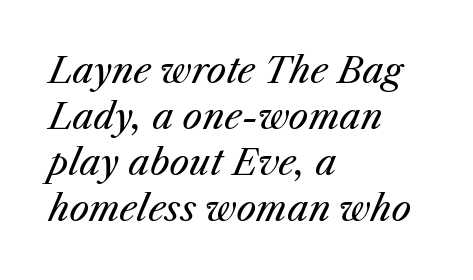
{"italic": "yes", "lean": "right", "slant_degrees": 25, "bold": "no", "weight": "regular", "width": "normal", "stroke_contrast": "medium", "x_height": "medium", "monospaced": "no", "underline": "no", "align": "left", "line_spacing": "normal", "line_spacing_ratio": 1.31, "letter_spacing": "normal", "letter_spacing_em": 0.0, "glyph_px": 35}
